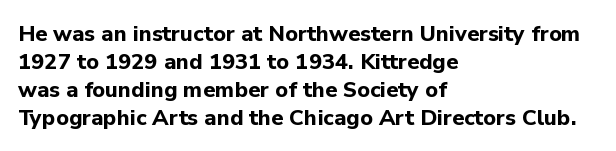
The axis of the letterforms is exactly vertical. Leftover space on each line is placed entirely after the last word. Each row of text sits above clean, open space. Students, note that the glyphs here touch the page at normal intervals.
